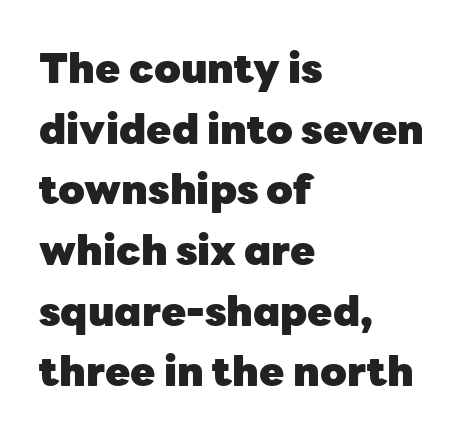
The image shows 41 px heavy sans-serif type, upright; set left-aligned, normal line spacing (1.48x), normal letter spacing, not underlined; low stroke contrast and a medium x-height.
